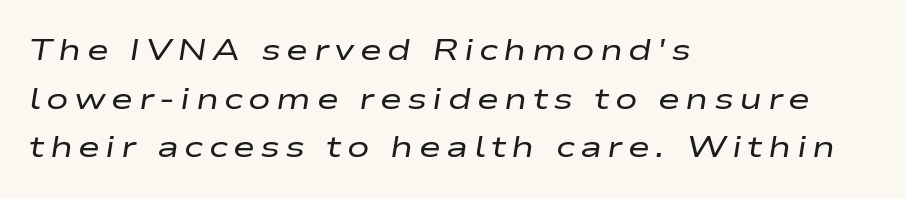
{"italic": "yes", "lean": "right", "slant_degrees": 9, "bold": "no", "weight": "regular", "width": "wide", "stroke_contrast": "low", "x_height": "medium", "monospaced": "no", "underline": "no", "align": "left", "line_spacing": "normal", "line_spacing_ratio": 1.62, "glyph_px": 30}
